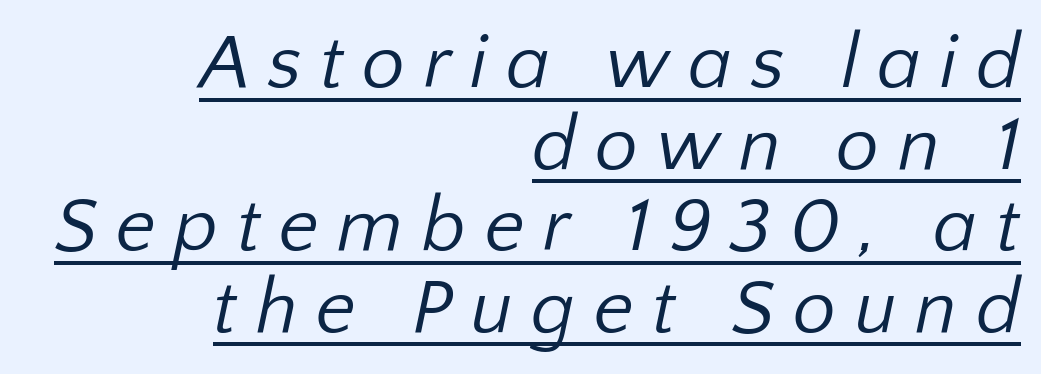
Line endings align vertically; line beginnings do not. Weight: regular or lighter. This is sans-serif lettering, the kind often seen on screens and signage. Character widths vary here, with narrow letters taking less room than wide ones. This rendering features underlined lettering. Compared with typical paragraphs, the rows here are closer together.
